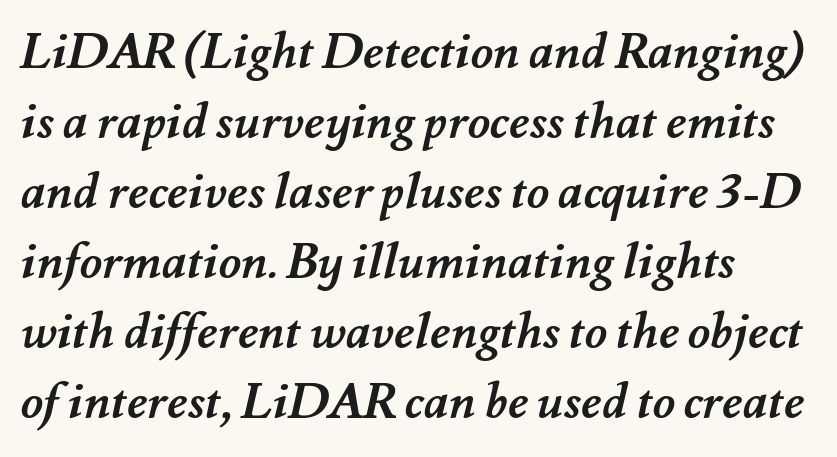
{"bold": "yes", "weight": "semibold", "width": "normal", "stroke_contrast": "medium", "x_height": "small", "monospaced": "no", "underline": "no", "align": "left", "line_spacing": "normal", "line_spacing_ratio": 1.43, "letter_spacing": "normal", "letter_spacing_em": 0.0, "glyph_px": 49}
